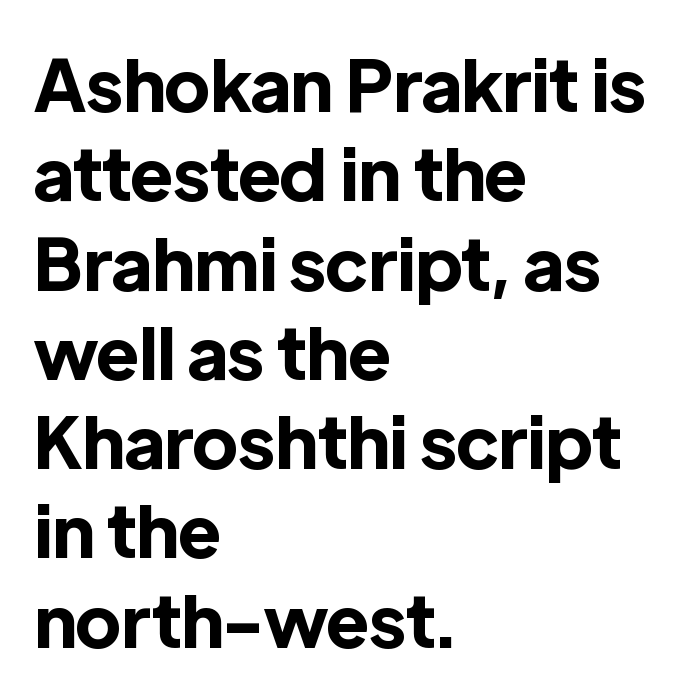
{"serif": "no", "italic": "no", "bold": "yes", "weight": "bold", "width": "normal", "x_height": "medium", "monospaced": "no", "underline": "no", "align": "left", "line_spacing_ratio": 1.24, "letter_spacing": "normal", "letter_spacing_em": 0.0, "glyph_px": 72}
